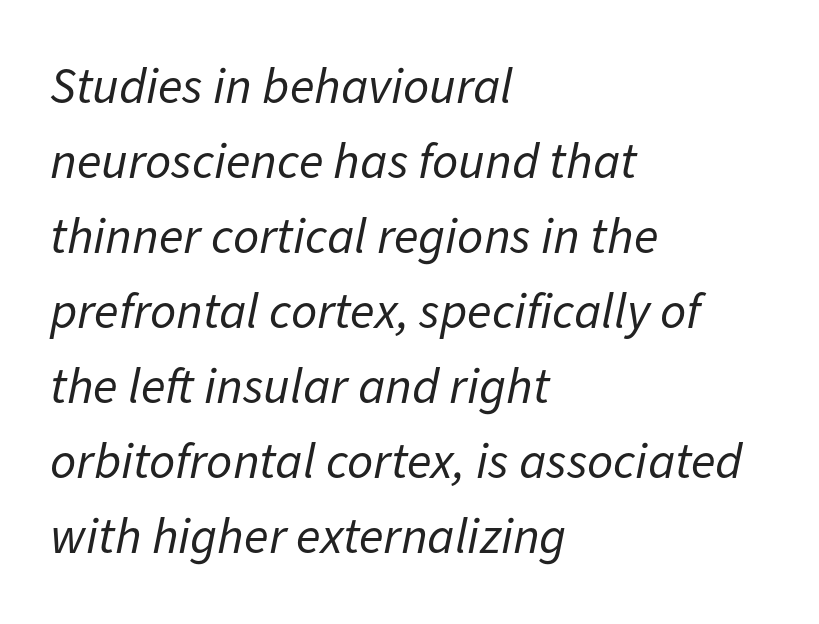
{"italic": "yes", "lean": "right", "slant_degrees": 11, "bold": "no", "weight": "regular", "width": "normal", "stroke_contrast": "low", "x_height": "medium", "monospaced": "no", "underline": "no", "align": "left", "line_spacing": "normal", "line_spacing_ratio": 1.47, "letter_spacing": "normal", "letter_spacing_em": 0.0, "glyph_px": 51}
